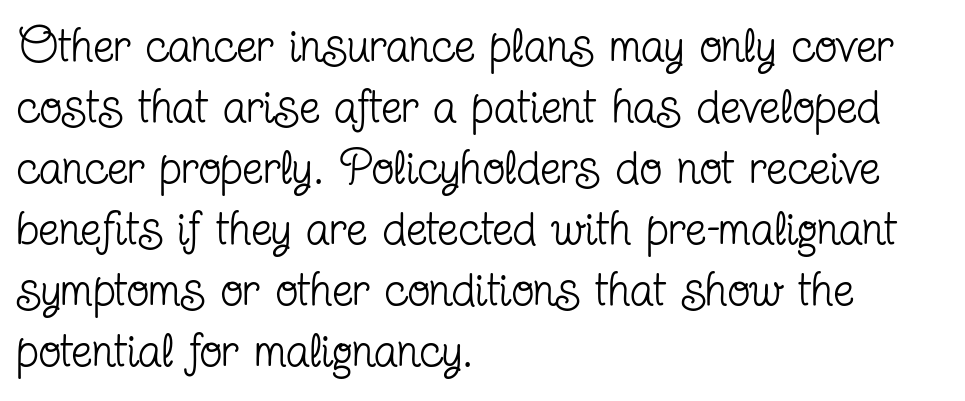
{"serif": "yes", "italic": "no", "bold": "no", "weight": "regular", "width": "condensed", "stroke_contrast": "low", "x_height": "medium", "monospaced": "no", "underline": "no", "align": "left", "line_spacing": "normal", "line_spacing_ratio": 1.3, "letter_spacing": "normal", "letter_spacing_em": 0.0, "glyph_px": 47}
